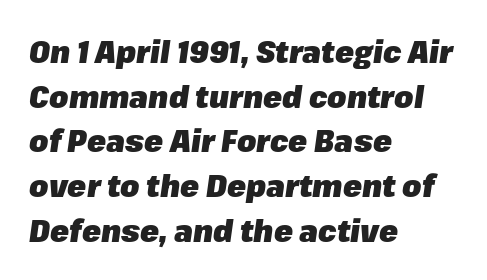
The image shows 31 px heavy type, italic (leaning right); set left-aligned, normal line spacing (1.44x), normal letter spacing, not underlined; low stroke contrast and a medium x-height.
